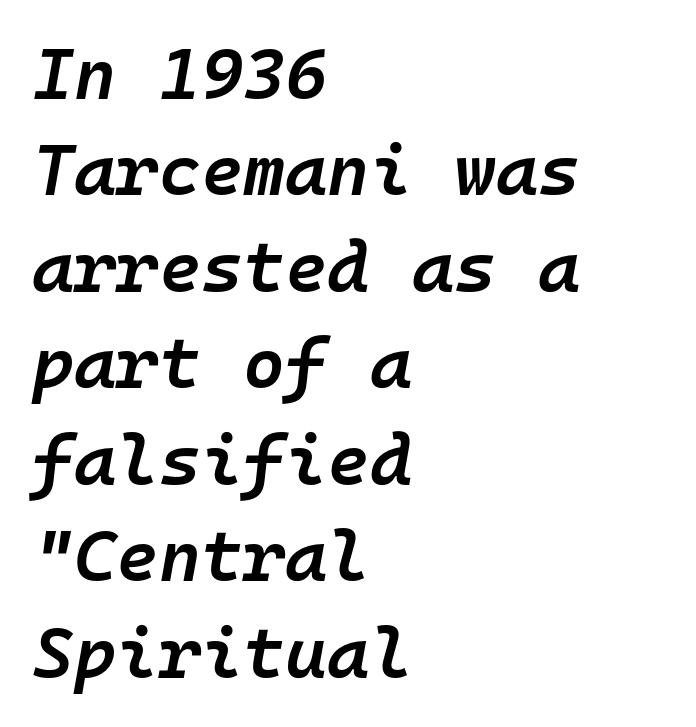
{"italic": "yes", "lean": "right", "slant_degrees": 10, "bold": "semi", "weight": "semibold", "width": "normal", "stroke_contrast": "low", "x_height": "medium", "monospaced": "yes", "underline": "no", "align": "left", "line_spacing": "normal", "line_spacing_ratio": 1.34, "letter_spacing": "normal", "letter_spacing_em": 0.0, "glyph_px": 72}
